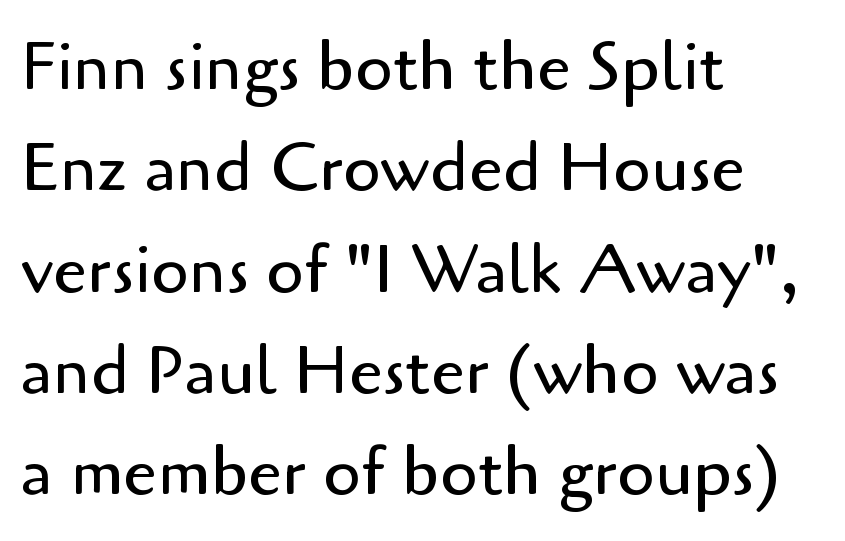
{"serif": "no", "italic": "no", "bold": "no", "weight": "regular", "width": "normal", "stroke_contrast": "low", "x_height": "small", "monospaced": "no", "underline": "no", "align": "left", "line_spacing": "normal", "line_spacing_ratio": 1.49, "letter_spacing": "normal", "letter_spacing_em": 0.0, "glyph_px": 68}
